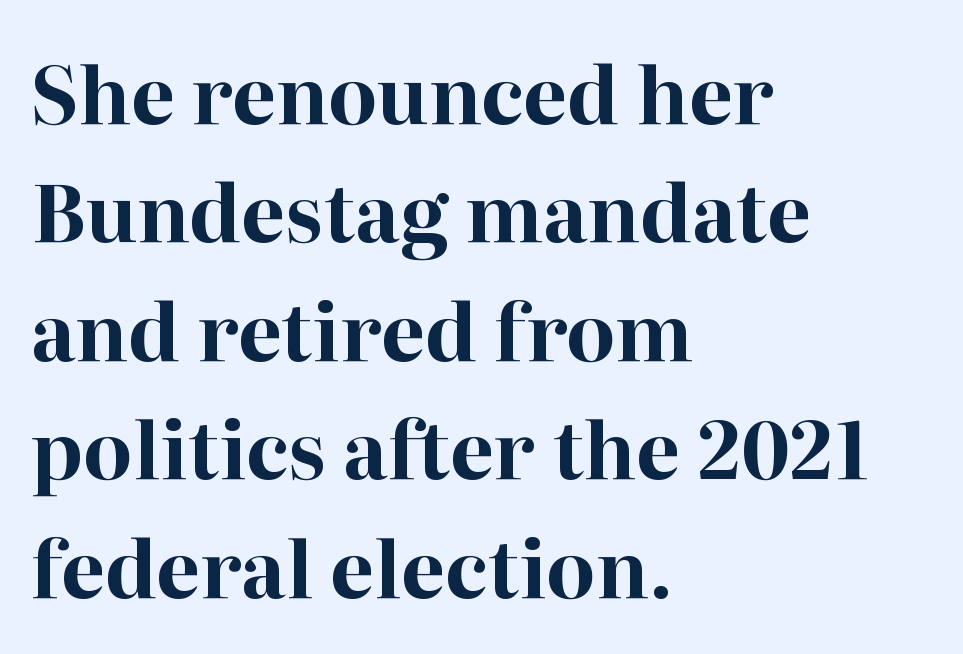
The image shows 79 px bold serif type, upright; set left-aligned, normal line spacing (1.5x), normal letter spacing, not underlined; high stroke contrast and a medium x-height.
